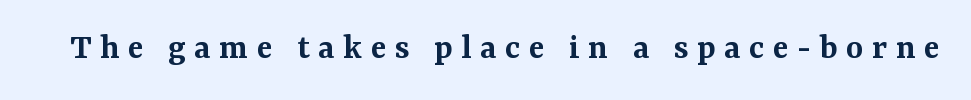
{"serif": "yes", "italic": "no", "bold": "semi", "weight": "semibold", "width": "normal", "stroke_contrast": "medium", "x_height": "medium", "monospaced": "no", "underline": "no", "letter_spacing": "wide", "letter_spacing_em": 0.23, "glyph_px": 37}
